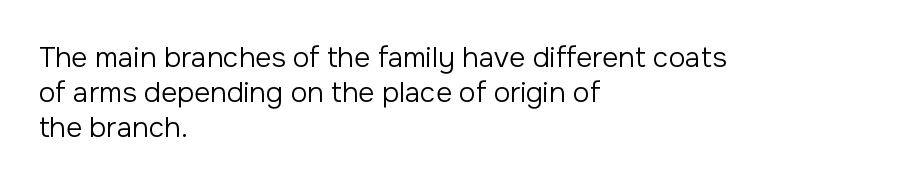
Q: Is the text bold? A: No.
Q: Is the text italic (slanted)? A: No, it is upright.
Q: Is the typeface a serif or a sans-serif typeface? A: Sans-serif.
Q: Is the text underlined? A: No.
Q: How is the paragraph aligned? A: Left-aligned.
Q: Is the spacing between letters normal or unusually wide? A: Normal.
Q: Is the spacing between lines tight, normal or loose? A: Normal.
Q: Width (condensed, normal, or wide)? A: Normal.
Q: Stroke contrast? A: Low.
Q: x-height? A: Medium.
Q: Monospaced? A: No.
